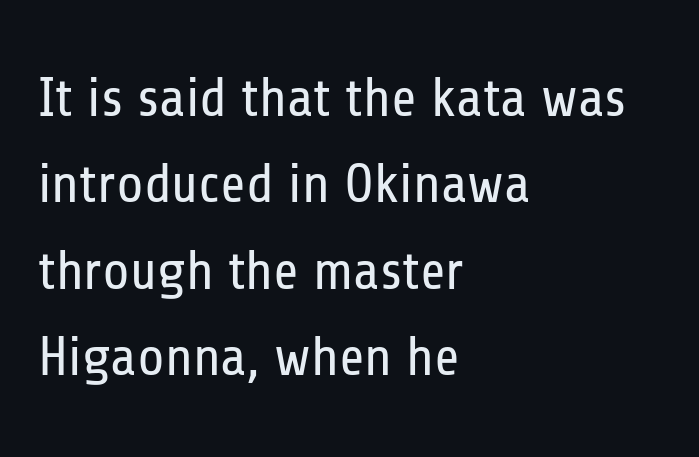
Q: Is the text bold? A: No.
Q: Is the text italic (slanted)? A: No, it is upright.
Q: Is the typeface a serif or a sans-serif typeface? A: Sans-serif.
Q: Is the text underlined? A: No.
Q: How is the paragraph aligned? A: Left-aligned.
Q: Is the spacing between letters normal or unusually wide? A: Normal.
Q: Is the spacing between lines tight, normal or loose? A: Normal.
Q: Width (condensed, normal, or wide)? A: Condensed.
Q: Stroke contrast? A: Low.
Q: x-height? A: Medium.
Q: Monospaced? A: No.
